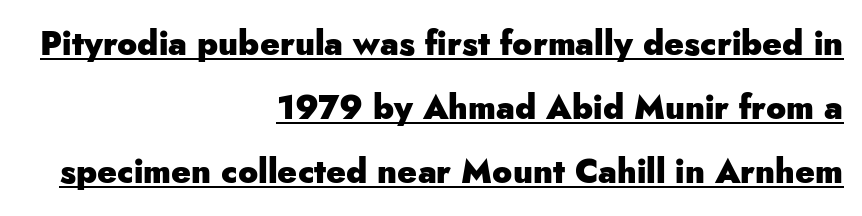
The font family rendered here belongs to the sans-serif group. The letterforms sit shoulder to shoulder at normal distance. A dark, heavy texture on the line: the type is bold. The glyphs are accompanied by a horizontal stroke just below them. Interline gaps are noticeably wide in this sample.
